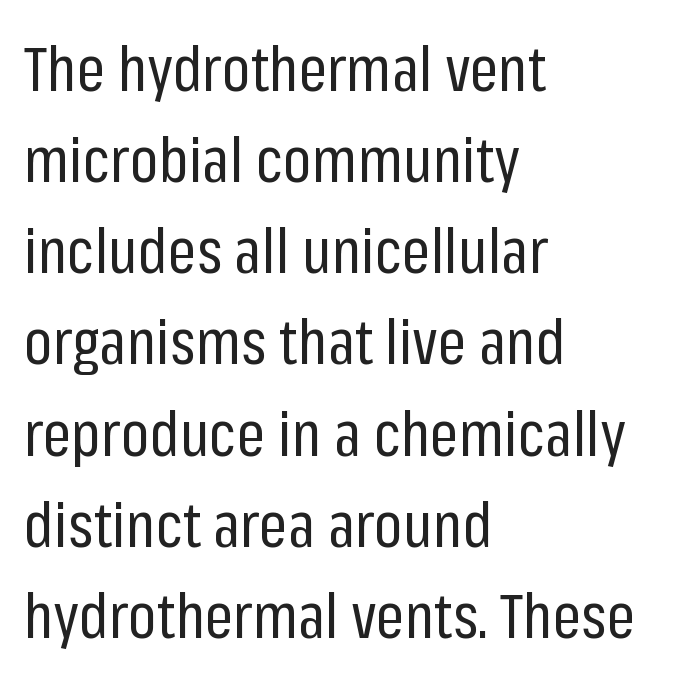
The image shows 62 px regular-weight, condensed sans-serif type, upright; set left-aligned, normal line spacing (1.47x), normal letter spacing, not underlined; low stroke contrast and a medium x-height.
